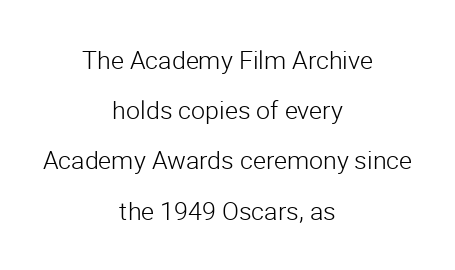
Q: Is the text bold? A: No.
Q: Is the text italic (slanted)? A: No, it is upright.
Q: Is the text underlined? A: No.
Q: How is the paragraph aligned? A: Centered.
Q: Is the spacing between letters normal or unusually wide? A: Normal.
Q: Is the spacing between lines tight, normal or loose? A: Loose.
